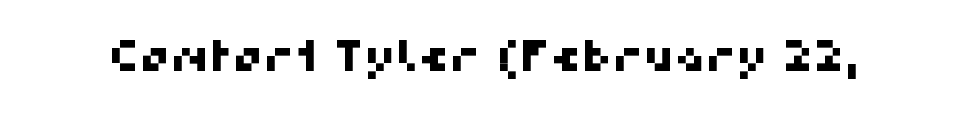
{"serif": "no", "width": "normal", "stroke_contrast": "high", "x_height": "medium", "monospaced": "no", "underline": "no", "letter_spacing": "normal", "letter_spacing_em": 0.0, "glyph_px": 43}
